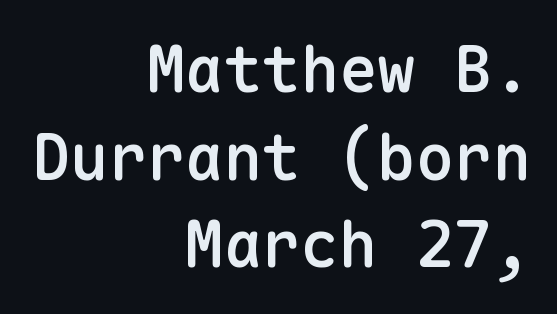
The space beneath each line is pristine and unruled. Default kerning and tracking; the words read as compact shapes. The axis of the letterforms is exactly vertical. The lines are quadded right. The letters carry no serifs — their stems end cleanly without finishing strokes.
